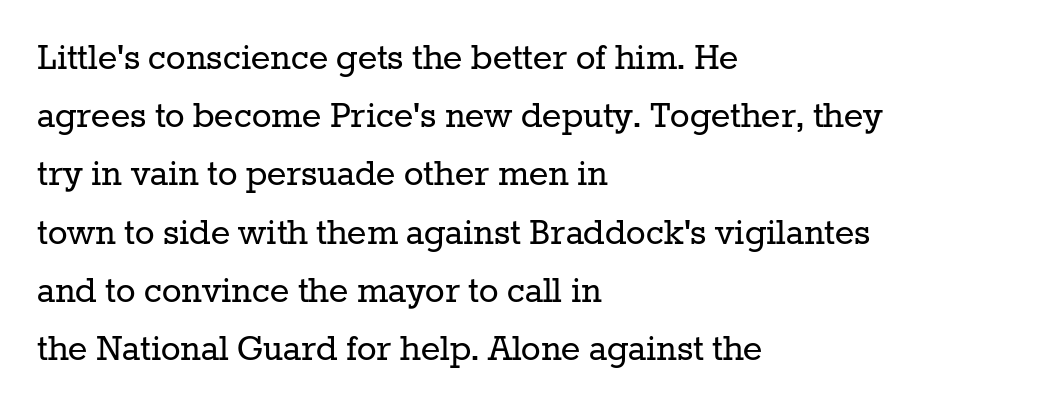
The zone under the glyphs is completely vacant. These lines were composed using upright roman letters. The letters sit at their default tracking, neither squeezed nor spread. The glyphs in this specimen are seriffed. Each letter keeps its own natural width here, so spacing adapts to shape.
